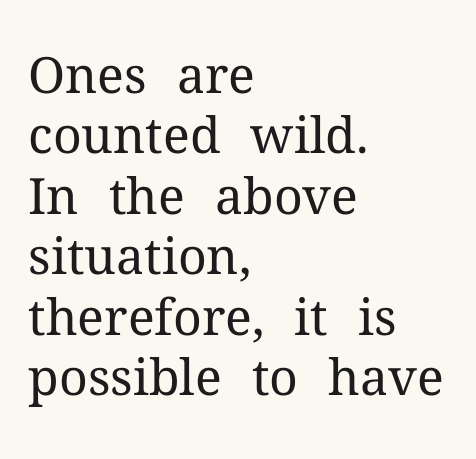
Q: Is the text bold? A: No.
Q: Is the text italic (slanted)? A: No, it is upright.
Q: Is the typeface a serif or a sans-serif typeface? A: Serif.
Q: Is the text underlined? A: No.
Q: How is the paragraph aligned? A: Left-aligned.
Q: Is the spacing between letters normal or unusually wide? A: Normal.
Q: Width (condensed, normal, or wide)? A: Normal.
Q: Stroke contrast? A: Medium.
Q: x-height? A: Medium.
Q: Monospaced? A: No.
